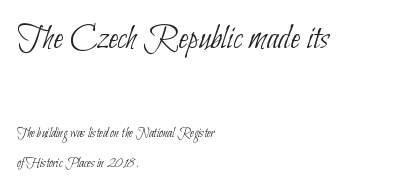
Q: Is the text bold? A: No.
Q: Is the typeface a serif or a sans-serif typeface? A: Sans-serif.
Q: Is the text underlined? A: No.
Q: How is the paragraph aligned? A: Left-aligned.
Q: Is the spacing between letters normal or unusually wide? A: Normal.
Q: Is the spacing between lines tight, normal or loose? A: Loose.
Q: Which block of text is set in a larger size, the first (top) or the second (bottom)? A: The first (top) one.
Q: Width (condensed, normal, or wide)? A: Condensed.
Q: Stroke contrast? A: Low.
Q: x-height? A: Small.
Q: Monospaced? A: No.
